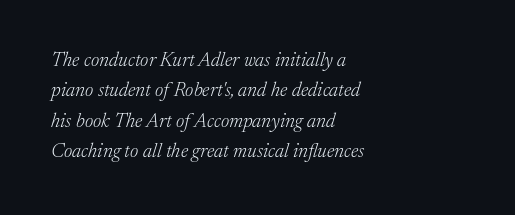
The image shows 20 px text type, italic (leaning right); set left-aligned, normal line spacing (1.52x), normal letter spacing, not underlined.
